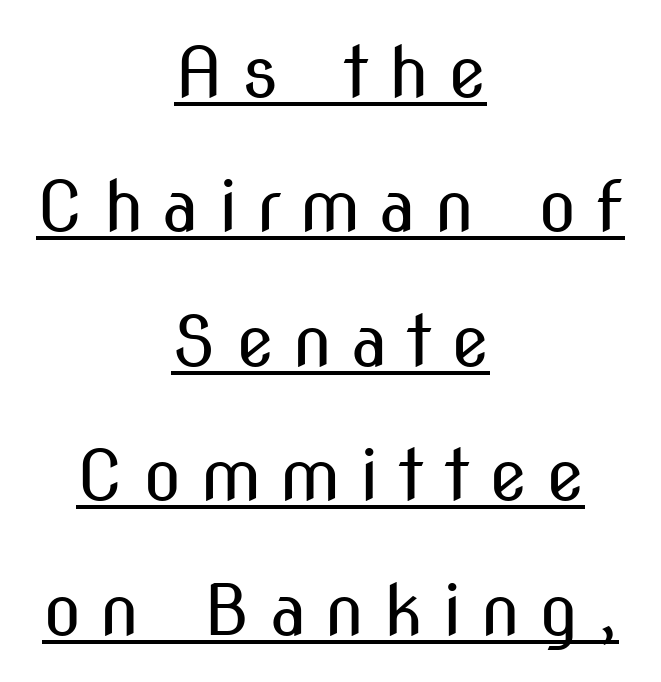
The image shows 70 px regular-weight, condensed sans-serif type, upright; set centered, loose line spacing (1.92x), unusually wide letter spacing (+0.27 em), underlined; medium stroke contrast and a medium x-height.
